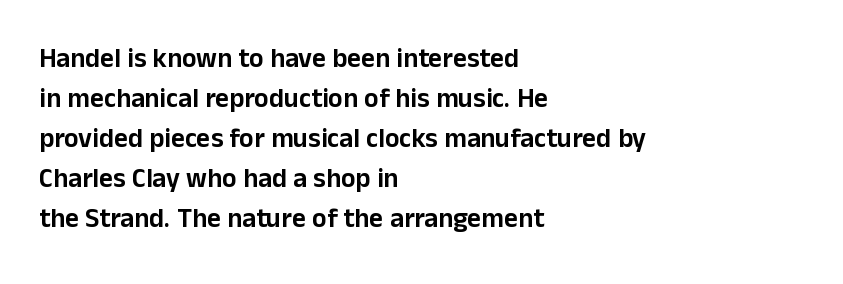
Regular leading. The zone under the glyphs is completely vacant. Italic? Not at all — the glyphs are vertical. A typesetter would call this zero additional tracking. Leftover space on each line is placed entirely after the last word.
